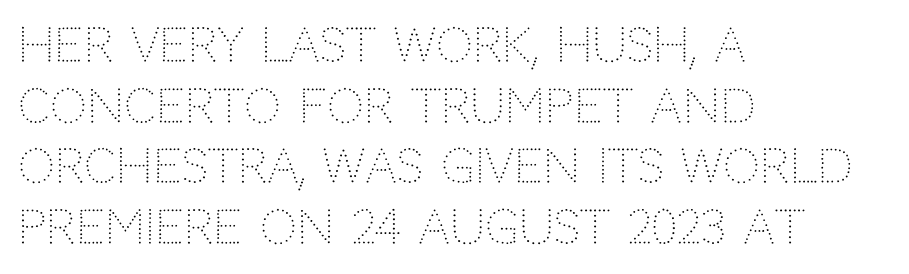
{"serif": "no", "italic": "no", "bold": "no", "weight": "light", "width": "normal", "stroke_contrast": "low", "x_height": "large", "monospaced": "no", "underline": "no", "align": "left", "line_spacing": "normal", "line_spacing_ratio": 1.32, "letter_spacing": "normal", "letter_spacing_em": 0.0, "glyph_px": 46}
